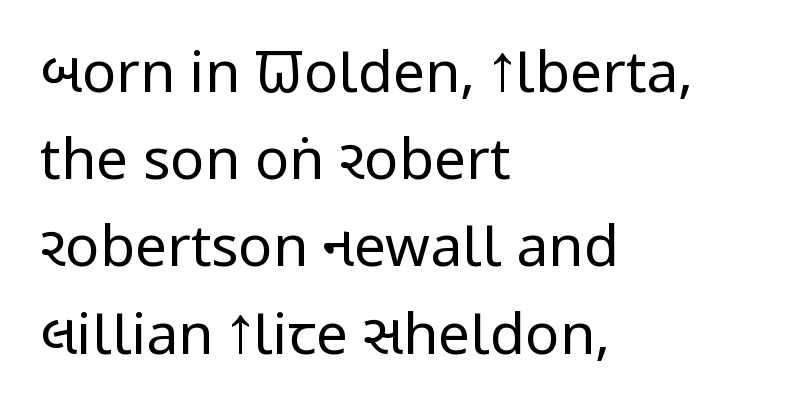
The image shows 57 px regular-weight, condensed sans-serif type, upright; set left-aligned, normal line spacing (1.53x), normal letter spacing, not underlined; low stroke contrast and a large x-height.
